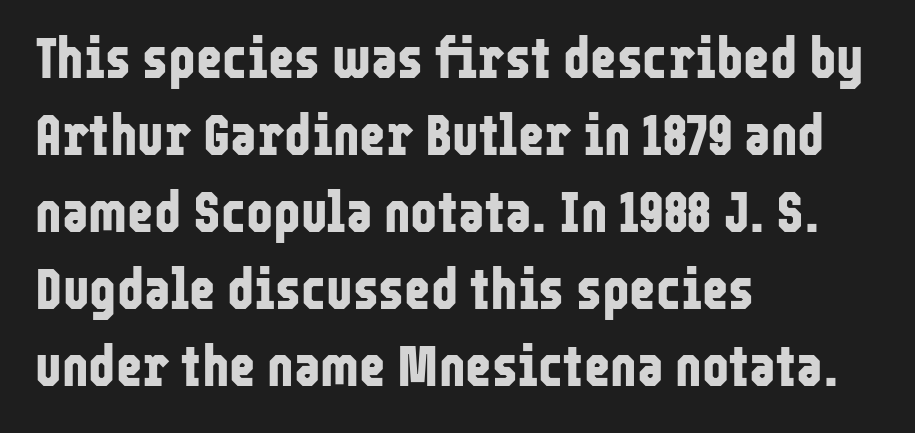
The image shows 57 px bold, condensed sans-serif type, upright; set left-aligned, normal line spacing (1.35x), normal letter spacing, not underlined; low stroke contrast and a medium x-height.
